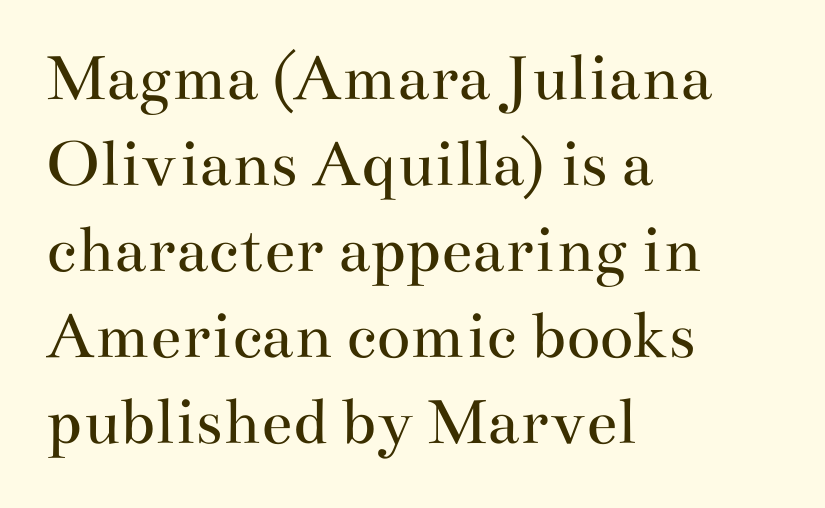
This rendering features lettering with no underline. This sample uses plain, unmodified letter spacing. The setting favours the left margin, as ordinary paragraphs usually do. Designer's note — italics off, roman on. Here the designer chose a conventional face with non-uniform glyph widths. Weight: not bold — regular or lighter.
